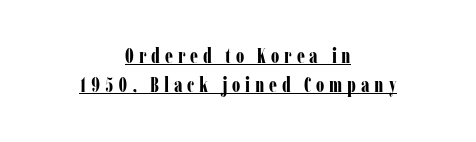
The image shows 21 px bold type, upright; set centered, normal line spacing (1.39x), unusually wide letter spacing (+0.23 em), underlined.
